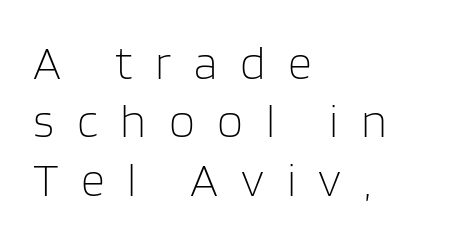
Q: Is the text bold? A: No.
Q: Is the text italic (slanted)? A: No, it is upright.
Q: Is the typeface a serif or a sans-serif typeface? A: Sans-serif.
Q: Is the text underlined? A: No.
Q: How is the paragraph aligned? A: Left-aligned.
Q: Is the spacing between letters normal or unusually wide? A: Unusually wide.
Q: Width (condensed, normal, or wide)? A: Normal.
Q: Stroke contrast? A: Low.
Q: x-height? A: Large.
Q: Monospaced? A: No.
